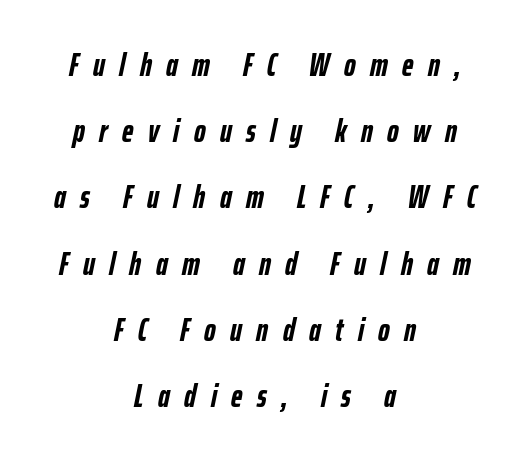
Q: Is the text bold? A: Yes.
Q: Is the text italic (slanted)? A: Yes, it leans right by about 12 degrees.
Q: Is the text underlined? A: No.
Q: How is the paragraph aligned? A: Centered.
Q: Is the spacing between letters normal or unusually wide? A: Unusually wide.
Q: Is the spacing between lines tight, normal or loose? A: Loose.
Q: Width (condensed, normal, or wide)? A: Condensed.
Q: Stroke contrast? A: Low.
Q: x-height? A: Medium.
Q: Monospaced? A: No.
